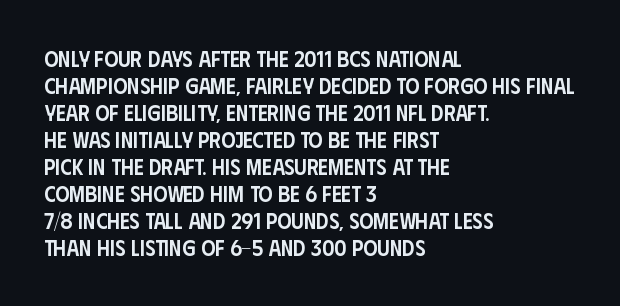
The gap between lines stays unmarked. Casual observation: everything's shoved over to the left. The glyphs have the mass of a demibold cut, below bold. The lettering stays uniformly vertical, giving the passage a roman look. Honestly, the letter spacing is just normal — you wouldn't notice it.
